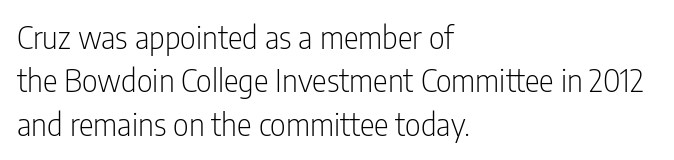
The image shows 31 px light, condensed sans-serif type, upright; set left-aligned, normal line spacing (1.4x), normal letter spacing, not underlined; low stroke contrast and a medium x-height.
